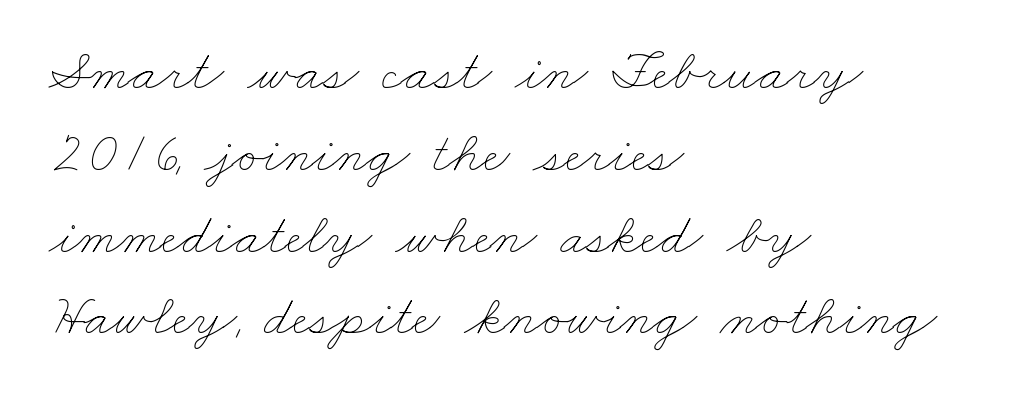
{"bold": "no", "weight": "thin", "width": "wide", "stroke_contrast": "low", "x_height": "small", "monospaced": "no", "underline": "no", "align": "left", "line_spacing": "normal", "line_spacing_ratio": 1.41, "letter_spacing": "normal", "letter_spacing_em": 0.0, "glyph_px": 58}
